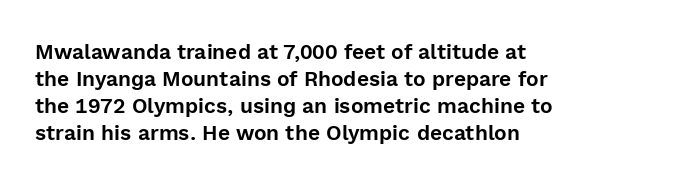
Q: Is the text italic (slanted)? A: No, it is upright.
Q: Is the text underlined? A: No.
Q: How is the paragraph aligned? A: Left-aligned.
Q: Is the spacing between letters normal or unusually wide? A: Normal.
Q: Is the spacing between lines tight, normal or loose? A: Normal.
